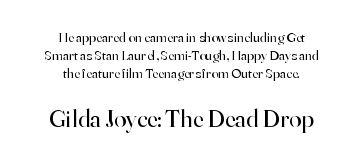
The image shows 25 px text type, upright; set centered, normal line spacing (1.28x), normal letter spacing, not underlined; the second (bottom) block is 1.79x larger.
